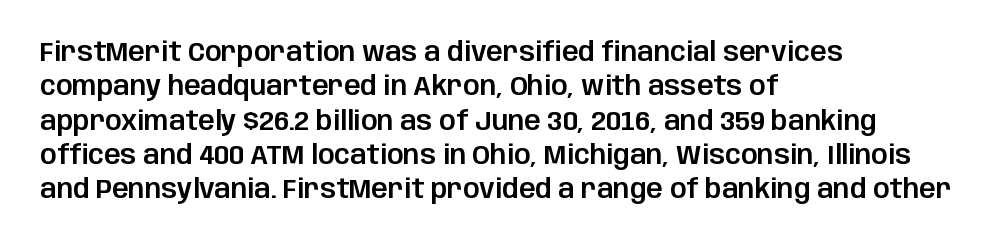
Q: Is the text italic (slanted)? A: No, it is upright.
Q: Is the text underlined? A: No.
Q: How is the paragraph aligned? A: Left-aligned.
Q: Is the spacing between letters normal or unusually wide? A: Normal.
Q: Is the spacing between lines tight, normal or loose? A: Normal.
